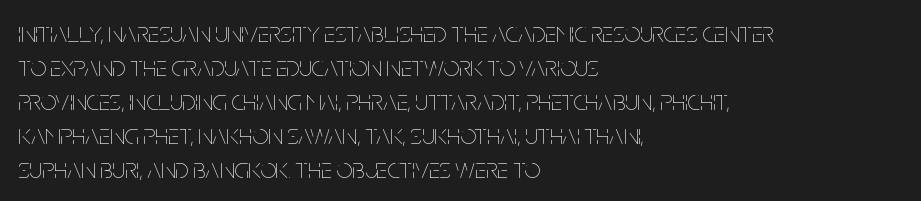
{"italic": "no", "bold": "no", "weight": "thin", "width": "condensed", "stroke_contrast": "low", "x_height": "large", "monospaced": "no", "underline": "no", "align": "left", "line_spacing_ratio": 1.21, "letter_spacing": "normal", "letter_spacing_em": 0.0, "glyph_px": 28}
